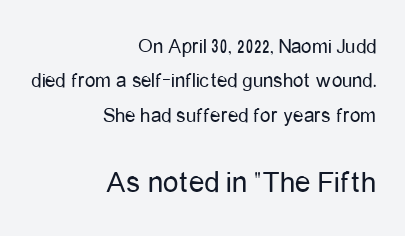
The image shows 31 px regular-weight, condensed sans-serif type, upright; set right-aligned, normal line spacing (1.64x), normal letter spacing, not underlined; the second (bottom) block is 1.48x larger; low stroke contrast and a medium x-height.
